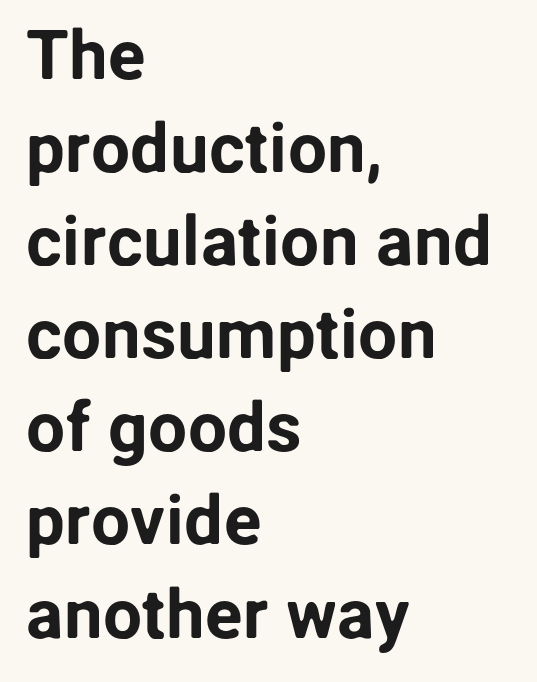
Q: Is the text italic (slanted)? A: No, it is upright.
Q: Is the typeface a serif or a sans-serif typeface? A: Sans-serif.
Q: Is the text underlined? A: No.
Q: How is the paragraph aligned? A: Left-aligned.
Q: Is the spacing between letters normal or unusually wide? A: Normal.
Q: Is the spacing between lines tight, normal or loose? A: Normal.
Q: Width (condensed, normal, or wide)? A: Normal.
Q: Stroke contrast? A: Low.
Q: x-height? A: Medium.
Q: Monospaced? A: No.
